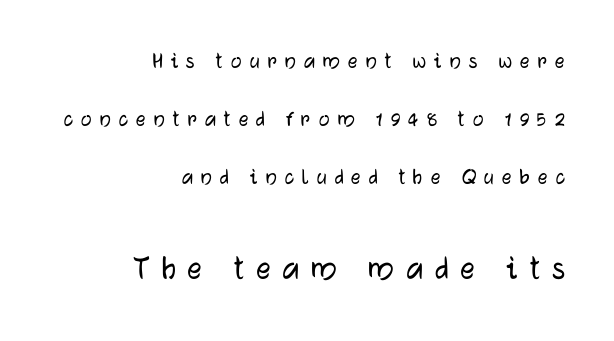
{"serif": "no", "italic": "no", "width": "normal", "stroke_contrast": "low", "x_height": "medium", "monospaced": "no", "underline": "no", "align": "right", "line_spacing": "loose", "line_spacing_ratio": 2.42, "letter_spacing": "wide", "letter_spacing_em": 0.33, "larger_block": "second", "size_ratio": 1.5, "glyph_px": 36}
